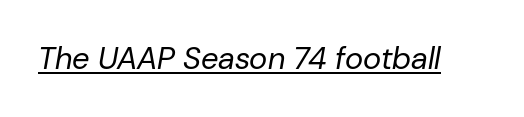
The rendering uses the underline text-decoration. Note the varied advance widths — an 'i' is clearly narrower than an 'm'. You can tell it's italic because the verticals aren't actually vertical. Weight class: somewhere from thin through regular. Tracking here is standard; glyphs follow each other at the usual distance.
